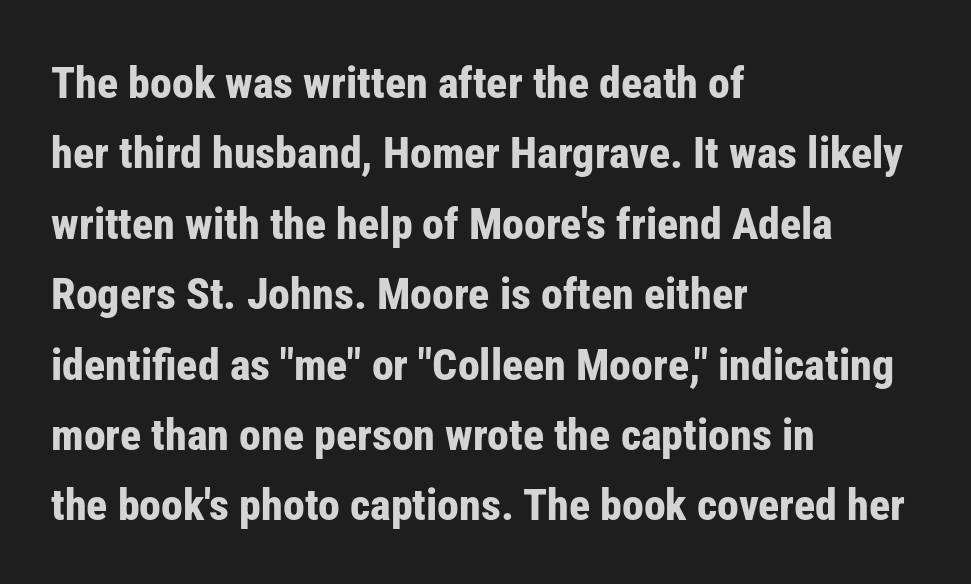
Horizontal bands of white between lines are of average thickness. The foot of each line stays bare and open. Characters follow at the spacing the type designer built in. Strokes here are thick enough to call this a true bold. Characters remain perfectly vertical along every line.
